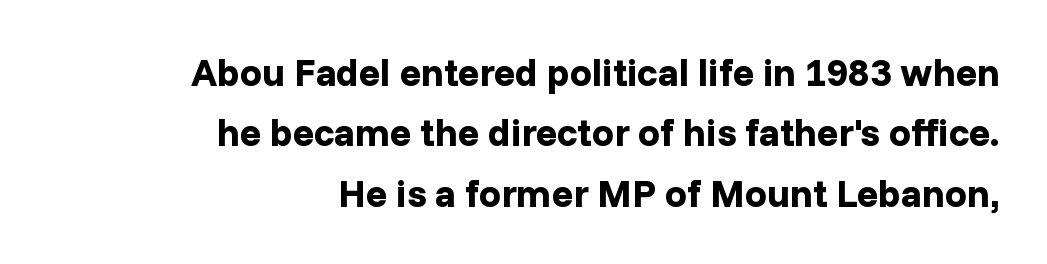
Strong, thick strokes mark this as bold type. The rendering anchors every line to the right-hand side. Successive baselines arrive at the customary interval. Nothing unusual about the tracking: characters are spaced as the font intends. Think of a printed novel: that variable character pitch is what you see here.
